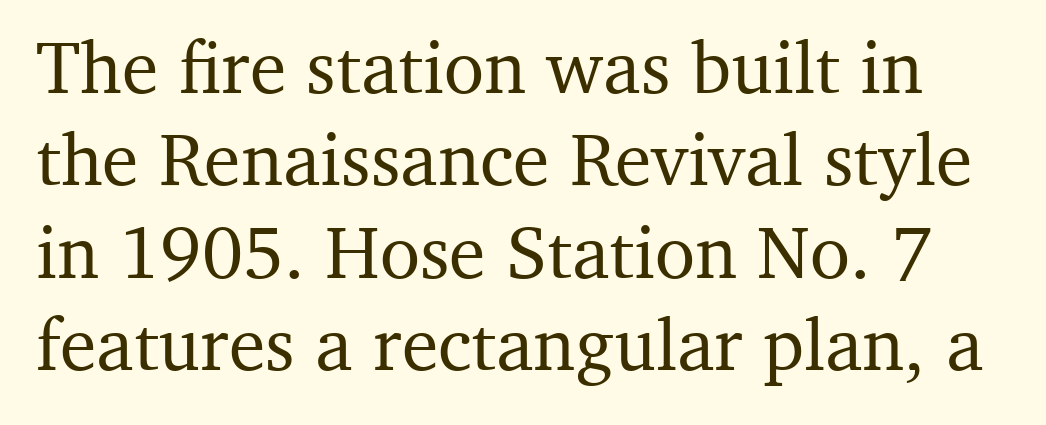
You can tell from the footed stems that serif type was used. This is the regular roman posture of the typeface. Each letter keeps its own natural width here, so spacing adapts to shape. Students, observe: this is what conventionally led text looks like. Words appear dense and cohesive because spacing is normal.
